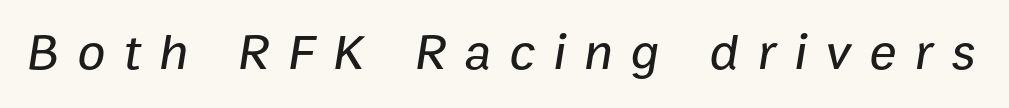
The image shows 51 px text type, italic (leaning right); set unusually wide letter spacing (+0.36 em), not underlined; low stroke contrast and a medium x-height.
